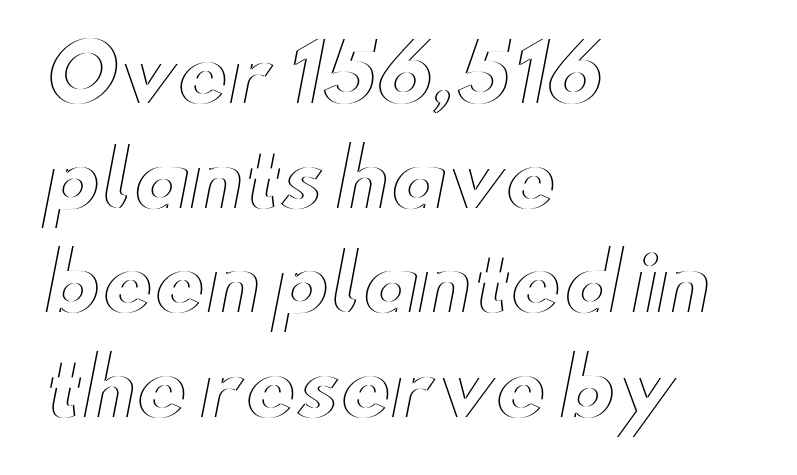
Q: Is the text italic (slanted)? A: Yes.
Q: Is the text underlined? A: No.
Q: How is the paragraph aligned? A: Left-aligned.
Q: Is the spacing between letters normal or unusually wide? A: Normal.
Q: Is the spacing between lines tight, normal or loose? A: Normal.
Q: Width (condensed, normal, or wide)? A: Wide.
Q: x-height? A: Small.
Q: Monospaced? A: No.
